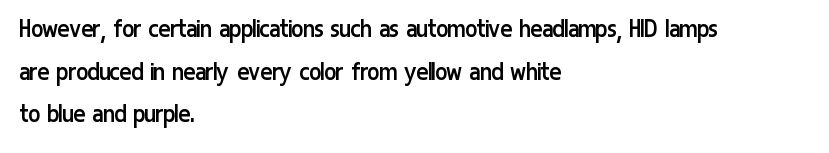
The designer left line spacing at the default. This sample has the flowing, uneven cadence of proportional lettering. When letters stand straight like this, we call the style roman or upright. The weight would be labelled regular, book, light, or lighter still. Compared with a centered layout, this one pins lines to the left instead.
